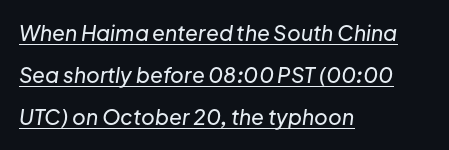
The image shows 21 px text type, italic (leaning right); set left-aligned, loose line spacing (2.01x), normal letter spacing, underlined.
